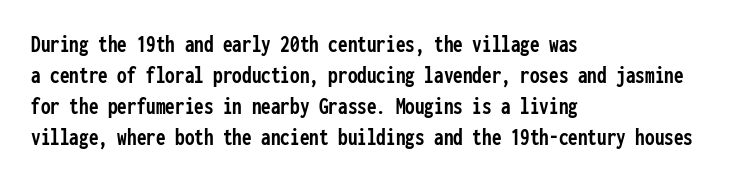
Q: Is the text bold? A: Yes.
Q: Is the text italic (slanted)? A: No, it is upright.
Q: Is the text underlined? A: No.
Q: How is the paragraph aligned? A: Left-aligned.
Q: Is the spacing between letters normal or unusually wide? A: Normal.
Q: Is the spacing between lines tight, normal or loose? A: Normal.
